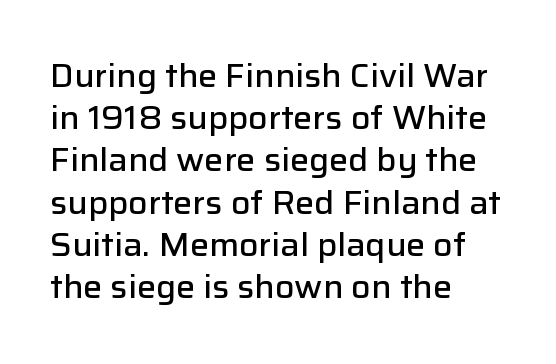
One glance says typical: line gaps are just what's usual. Nothing sits at the stroke ends, so this counts as sans-serif. Designer's note — italics off, roman on. The rendering uses natural spacing where letterforms have individual widths. Compared with typical body copy, the letter spacing here is the same. Moderately thickened strokes mark this as semibold type.
